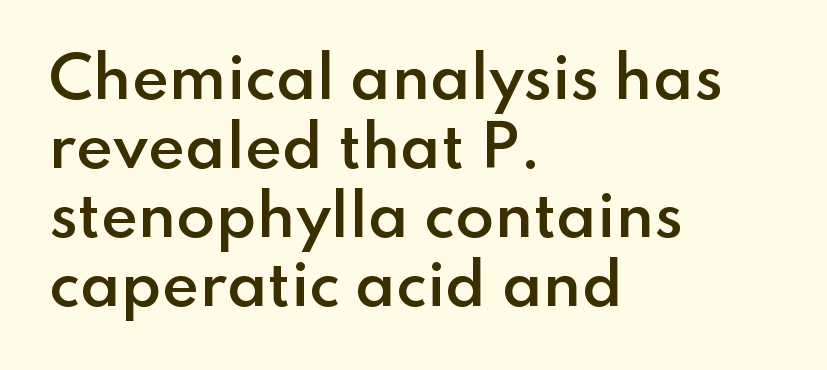
Q: Is the text bold? A: Semi-bold.
Q: Is the text italic (slanted)? A: No, it is upright.
Q: Is the typeface a serif or a sans-serif typeface? A: Sans-serif.
Q: Is the text underlined? A: No.
Q: How is the paragraph aligned? A: Left-aligned.
Q: Is the spacing between letters normal or unusually wide? A: Normal.
Q: Width (condensed, normal, or wide)? A: Normal.
Q: Stroke contrast? A: Low.
Q: x-height? A: Small.
Q: Monospaced? A: No.
